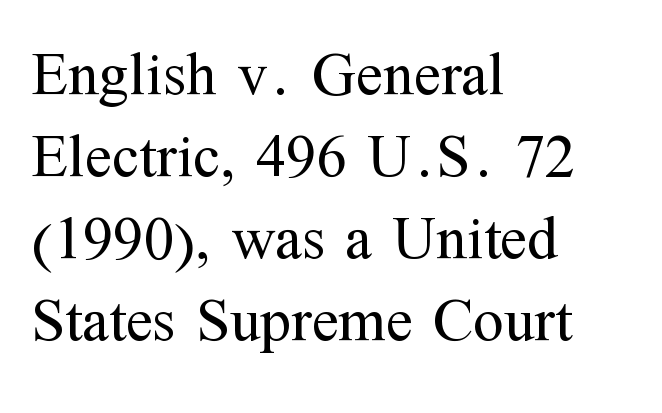
Leading matches the norm, producing a regular column. The letters stand straight up with perfectly vertical stems. In terms of letterspacing, this is plain default setting. Visually the block forms a straight wall on the left and a jagged coastline on the right.
